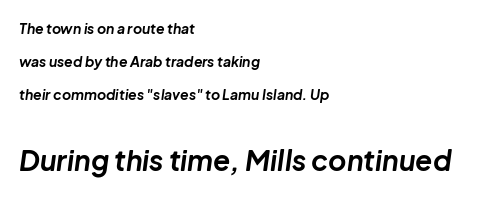
{"italic": "yes", "lean": "right", "slant_degrees": 8, "bold": "yes", "weight": "bold", "width": "normal", "stroke_contrast": "low", "x_height": "medium", "monospaced": "no", "underline": "no", "align": "left", "line_spacing": "loose", "line_spacing_ratio": 2.36, "letter_spacing": "normal", "letter_spacing_em": 0.0, "larger_block": "second", "size_ratio": 2.0, "glyph_px": 28}
